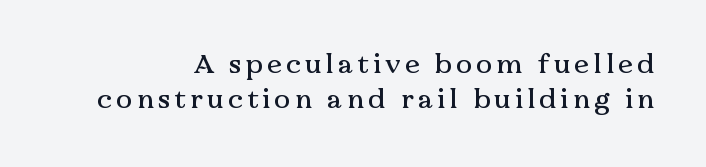
{"italic": "no", "underline": "no", "line_spacing": "normal", "line_spacing_ratio": 1.29, "glyph_px": 27}
